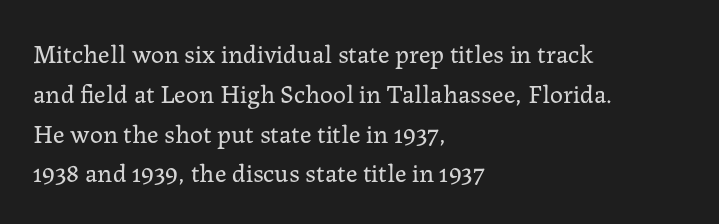
{"italic": "no", "bold": "no", "underline": "no", "align": "left", "line_spacing": "normal", "line_spacing_ratio": 1.53, "letter_spacing": "normal", "letter_spacing_em": 0.0, "glyph_px": 26}
